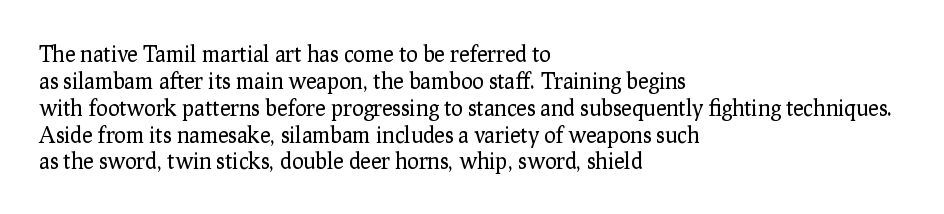
Honestly, the letter spacing is just normal — you wouldn't notice it. A student would call this left alignment; a typographer would say flush left, rag right. The font sits on the lighter half of the weight spectrum, regular included. Just letters on the line, the space beneath them empty.
